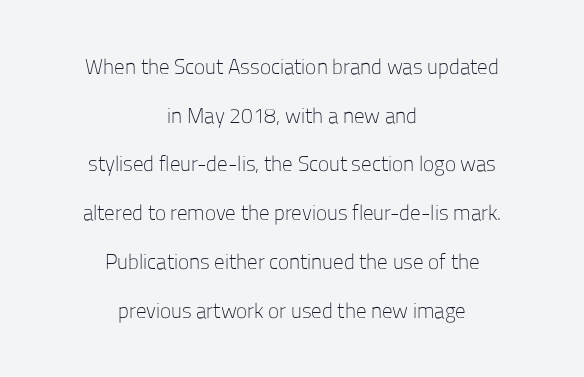
{"italic": "no", "bold": "no", "underline": "no", "align": "center", "line_spacing": "loose", "line_spacing_ratio": 2.32, "letter_spacing": "normal", "letter_spacing_em": 0.0, "glyph_px": 21}
